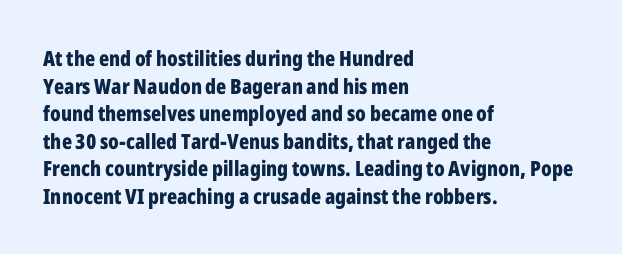
Normally led — the rows are evenly, conventionally spaced. Caption: standard tracking, unaltered. Check the space under the baseline: it is left empty. This sample is left-justified, so line endings fall wherever the words run out. These lines were composed using upright roman letters.
